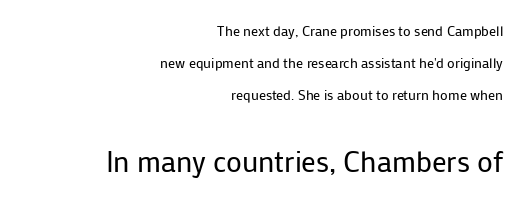
Q: Is the text bold? A: No.
Q: Is the text italic (slanted)? A: No, it is upright.
Q: Is the typeface a serif or a sans-serif typeface? A: Sans-serif.
Q: Is the text underlined? A: No.
Q: How is the paragraph aligned? A: Right-aligned.
Q: Is the spacing between letters normal or unusually wide? A: Normal.
Q: Is the spacing between lines tight, normal or loose? A: Loose.
Q: Which block of text is set in a larger size, the first (top) or the second (bottom)? A: The second (bottom) one.
Q: Width (condensed, normal, or wide)? A: Normal.
Q: Stroke contrast? A: Low.
Q: x-height? A: Medium.
Q: Monospaced? A: No.
